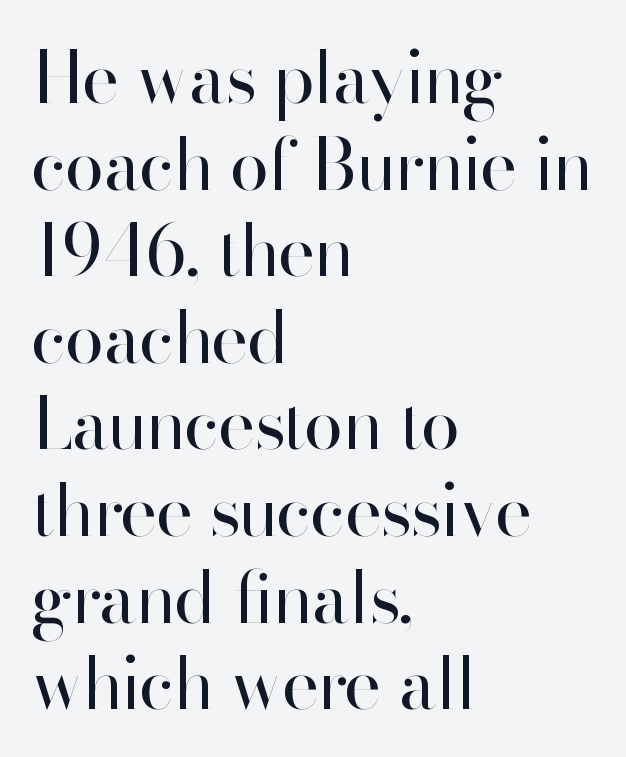
The image shows 71 px regular-weight sans-serif type, upright; set left-aligned, line spacing 1.22x, normal letter spacing, not underlined; high stroke contrast and a small x-height.
